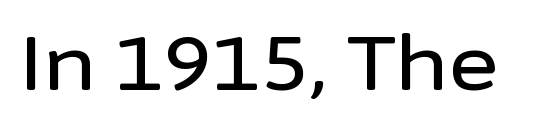
The image shows 76 px sans-serif type, upright; set normal letter spacing, not underlined; low stroke contrast and a medium x-height.
